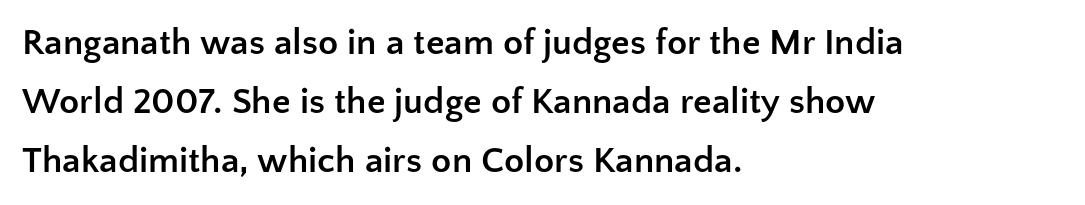
Q: Is the text bold? A: Yes.
Q: Is the text italic (slanted)? A: No, it is upright.
Q: Is the typeface a serif or a sans-serif typeface? A: Sans-serif.
Q: Is the text underlined? A: No.
Q: How is the paragraph aligned? A: Left-aligned.
Q: Is the spacing between letters normal or unusually wide? A: Normal.
Q: Is the spacing between lines tight, normal or loose? A: Normal.
Q: Width (condensed, normal, or wide)? A: Normal.
Q: Stroke contrast? A: Low.
Q: x-height? A: Medium.
Q: Monospaced? A: No.
